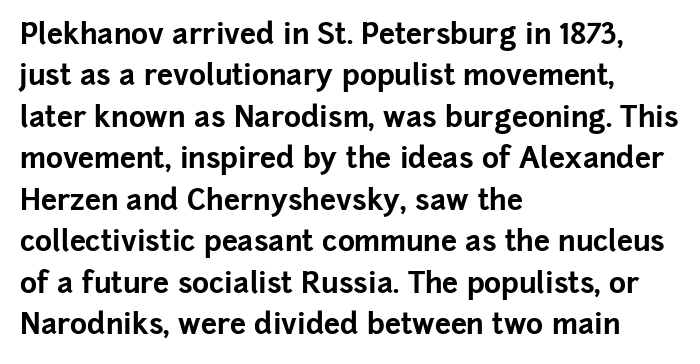
The image shows 29 px bold sans-serif type, upright; set left-aligned, normal line spacing (1.43x), normal letter spacing, not underlined; low stroke contrast and a medium x-height.
